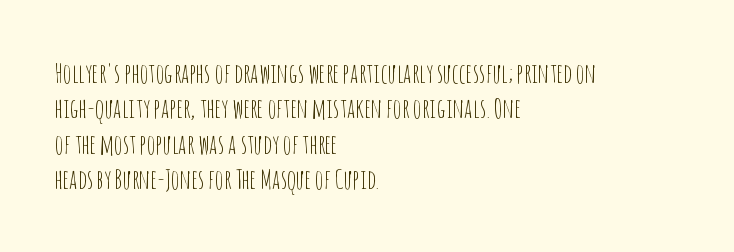
The image shows 27 px text type, upright; set left-aligned, normal line spacing (1.31x), normal letter spacing, not underlined.
